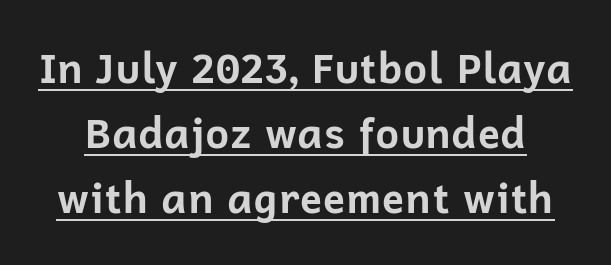
Q: Is the text bold? A: Yes.
Q: Is the text italic (slanted)? A: No, it is upright.
Q: Is the typeface a serif or a sans-serif typeface? A: Sans-serif.
Q: Is the text underlined? A: Yes.
Q: Is the spacing between letters normal or unusually wide? A: Normal.
Q: Is the spacing between lines tight, normal or loose? A: Normal.
Q: Width (condensed, normal, or wide)? A: Normal.
Q: Stroke contrast? A: Low.
Q: x-height? A: Medium.
Q: Monospaced? A: No.
